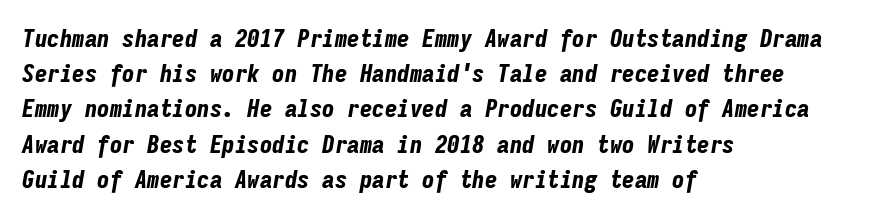
{"italic": "yes", "lean": "right", "slant_degrees": 9, "bold": "yes", "underline": "no", "align": "left", "line_spacing": "normal", "line_spacing_ratio": 1.41, "letter_spacing": "normal", "letter_spacing_em": 0.0, "glyph_px": 25}
